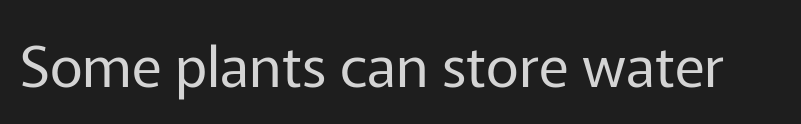
The words here are not underlined. Observe the ordinary spacing: letters are neighbours, not strangers. To sum up the face: it is a sans, with no serifs. This is the regular roman posture of the typeface. Think of a printed novel: that variable character pitch is what you see here.
